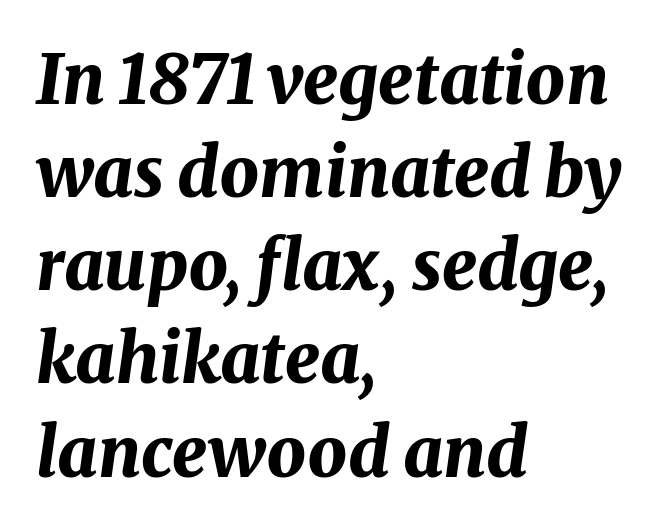
The image shows 69 px bold type, italic (leaning right); set left-aligned, normal line spacing (1.35x), normal letter spacing, not underlined; medium stroke contrast and a medium x-height.
